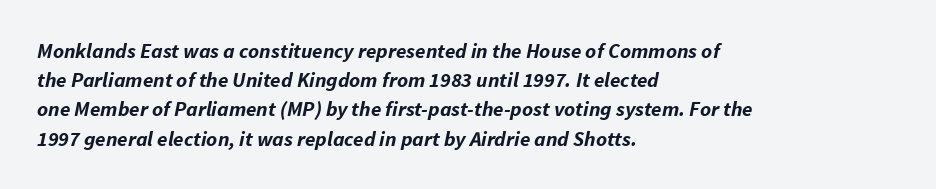
{"italic": "yes", "lean": "right", "slant_degrees": 11, "bold": "yes", "underline": "no", "align": "left", "line_spacing": "normal", "line_spacing_ratio": 1.39, "letter_spacing": "normal", "letter_spacing_em": 0.0, "glyph_px": 21}
